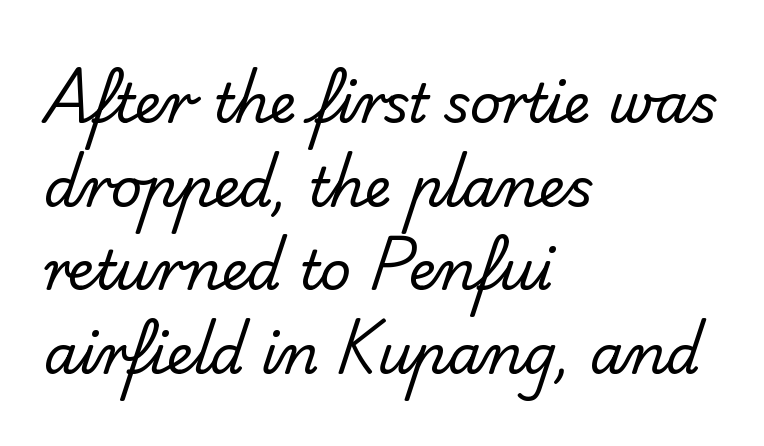
The image shows 54 px regular-weight sans-serif type; set left-aligned, normal line spacing (1.55x), normal letter spacing, not underlined; low stroke contrast and a small x-height.
